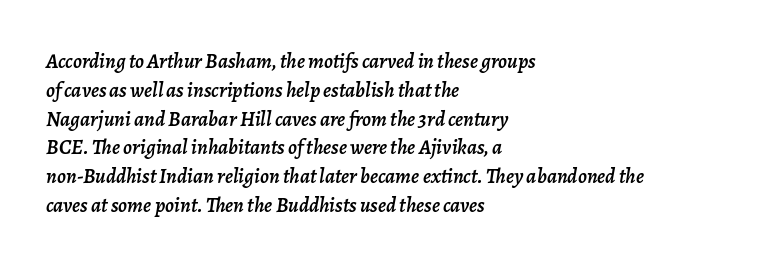
The image shows 21 px text type, italic (leaning right); set left-aligned, normal line spacing (1.37x), normal letter spacing, not underlined.
